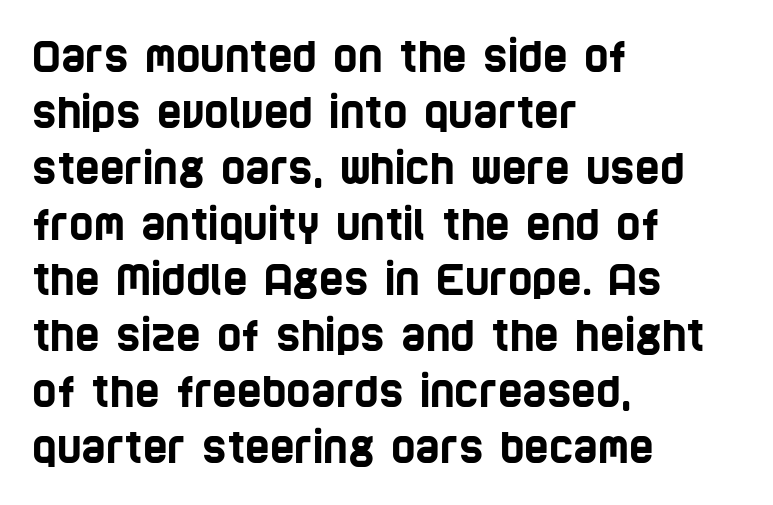
Q: Is the typeface a serif or a sans-serif typeface? A: Sans-serif.
Q: Is the text underlined? A: No.
Q: How is the paragraph aligned? A: Left-aligned.
Q: Is the spacing between letters normal or unusually wide? A: Normal.
Q: Is the spacing between lines tight, normal or loose? A: Normal.
Q: Width (condensed, normal, or wide)? A: Condensed.
Q: Stroke contrast? A: Low.
Q: x-height? A: Large.
Q: Monospaced? A: No.
